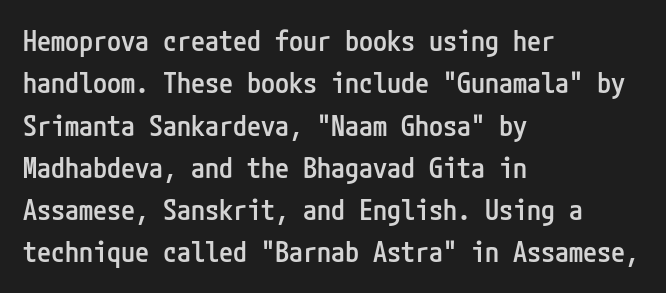
The image shows 28 px semibold, condensed sans-serif type, upright; set left-aligned, normal line spacing (1.51x), normal letter spacing, not underlined; low stroke contrast and a medium x-height.
